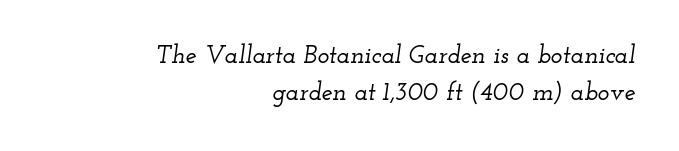
The image shows 25 px text type, italic (leaning right); set right-aligned, normal line spacing (1.47x), normal letter spacing, not underlined.
